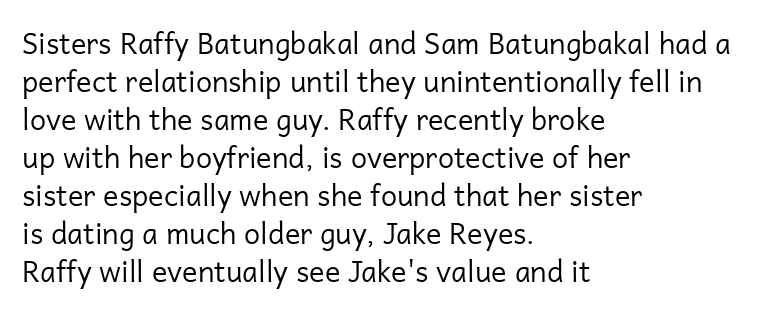
The font sits on the lighter half of the weight spectrum, regular included. The space between consecutive lines is moderate. Proportional: the letters do not fall into vertical columns. Unmarked baselines from the first word to the last.
